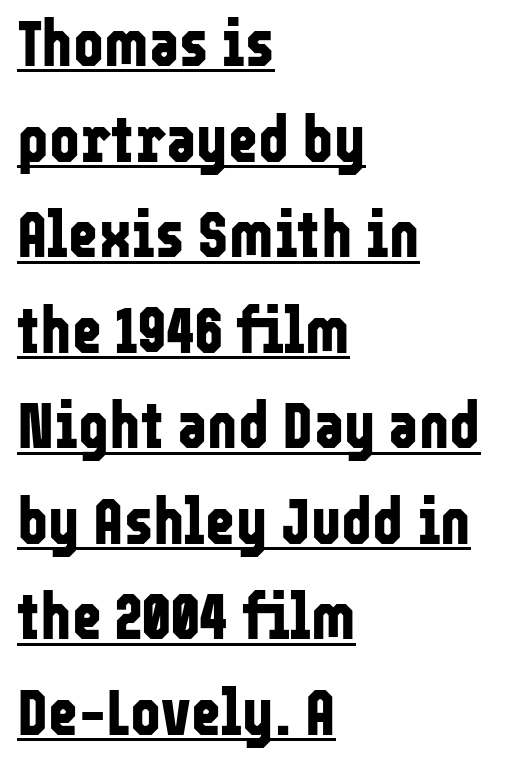
The rendering uses natural spacing where letterforms have individual widths. Its strokes are broad and dark, the hallmark of bold type. Each letter's strokes conclude bluntly, with no projecting serifs. Italic? Not at all — the glyphs are vertical. Normally led — the rows are evenly, conventionally spaced.
